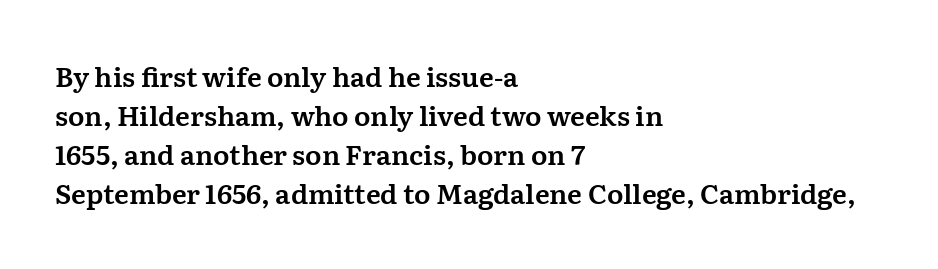
The image shows 27 px text type, upright; set left-aligned, normal line spacing (1.45x), normal letter spacing, not underlined.
